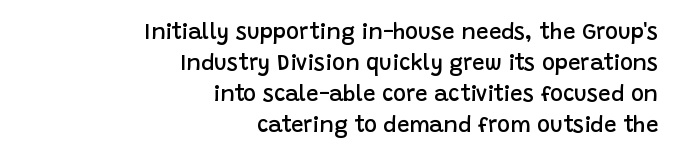
The image shows 22 px text type, upright; set right-aligned, normal line spacing (1.41x), normal letter spacing, not underlined.
